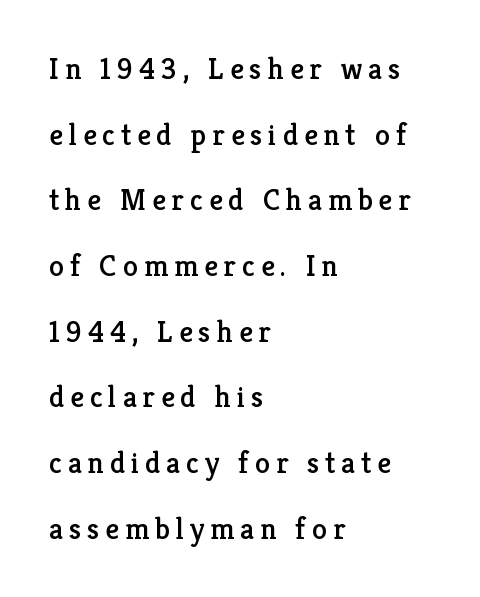
The horizontal fit of the characters is loose and conspicuously gappy. Regarding leading, the lines here are spaced well apart. Casual observation: everything's shoved over to the left. Lines of text with bare space underneath. This sample has the flowing, uneven cadence of proportional lettering. Nope, not italic — everything's standing straight.
